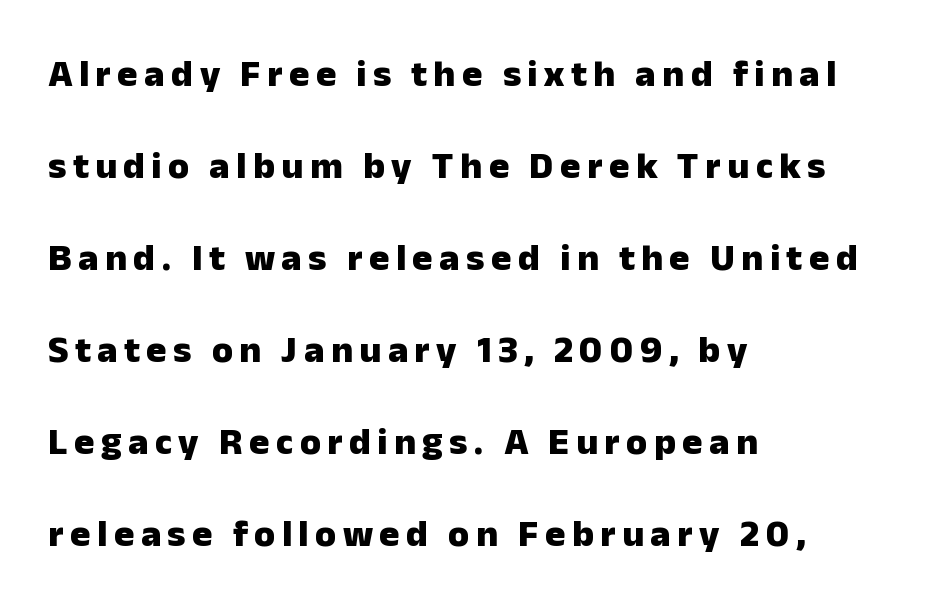
{"serif": "no", "italic": "no", "bold": "yes", "weight": "heavy", "width": "normal", "stroke_contrast": "low", "x_height": "medium", "monospaced": "no", "underline": "no", "align": "left", "line_spacing": "loose", "line_spacing_ratio": 2.42, "glyph_px": 38}
